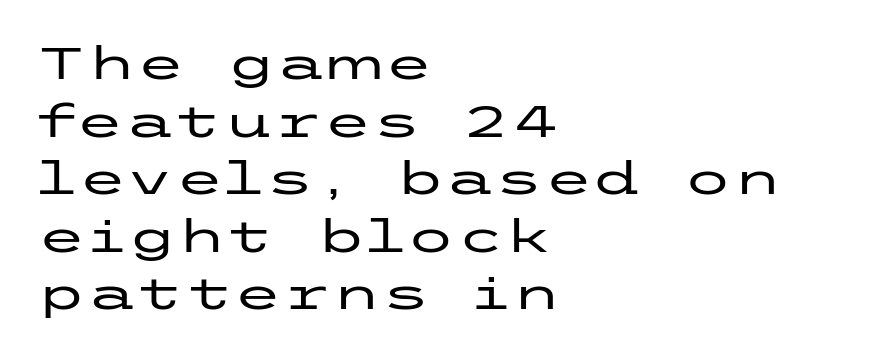
Unmarked baselines from the first word to the last. Ordinary non-slanted type is in use. If you drew a ruler down the left edge, every line would touch it. Students, observe: this is what conventionally led text looks like. The type is set solid horizontally, with unmodified tracking. The rendering shows plain stroke endings on the letterforms — a sans-serif design.
